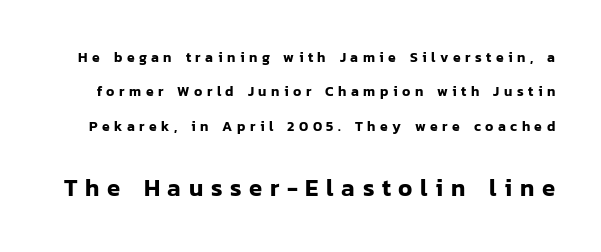
The gaps between neighbouring characters are conspicuously large. Whoever set this made the second block the dominant, larger element. Honestly, there is no underline to notice here at all. The leading is generous, giving the passage an open texture.
